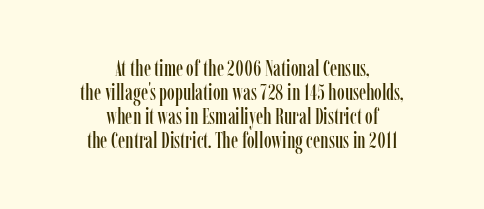
{"italic": "no", "underline": "no", "align": "center", "line_spacing": "tight", "line_spacing_ratio": 1.09, "letter_spacing": "normal", "letter_spacing_em": 0.0, "glyph_px": 22}
